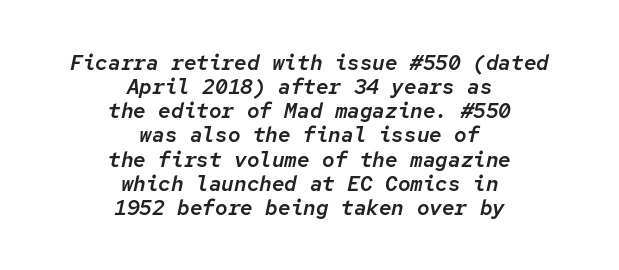
The space beneath each line is pristine and unruled. The compositor balanced each line on the midline. Each new line begins almost immediately beneath the previous one. The horizontal fit of the characters is conventional and even.
